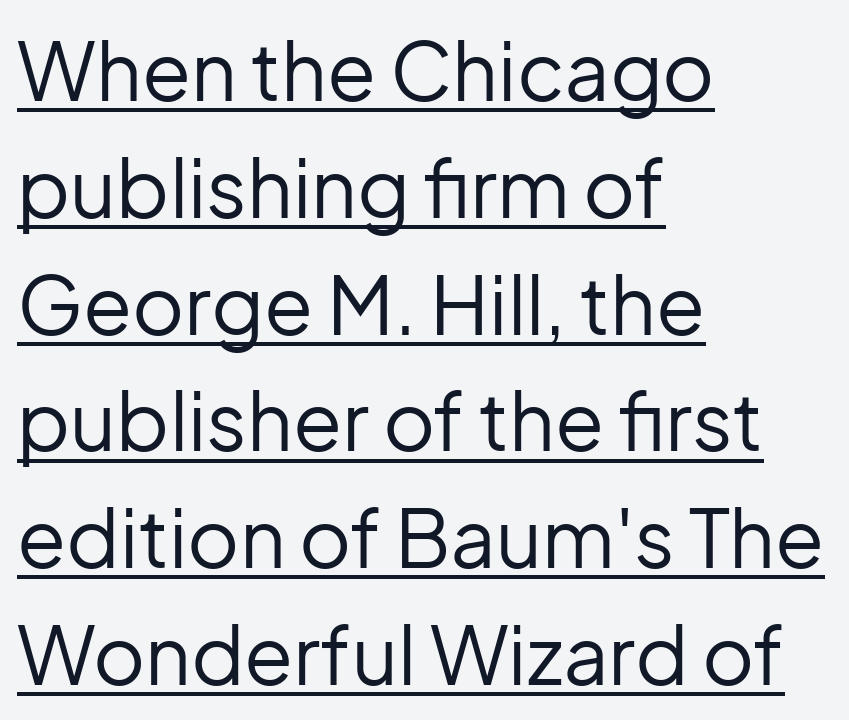
{"serif": "no", "italic": "no", "bold": "no", "weight": "regular", "width": "normal", "stroke_contrast": "low", "x_height": "medium", "monospaced": "no", "underline": "yes", "align": "left", "line_spacing": "normal", "line_spacing_ratio": 1.46, "letter_spacing": "normal", "letter_spacing_em": 0.0, "glyph_px": 80}
